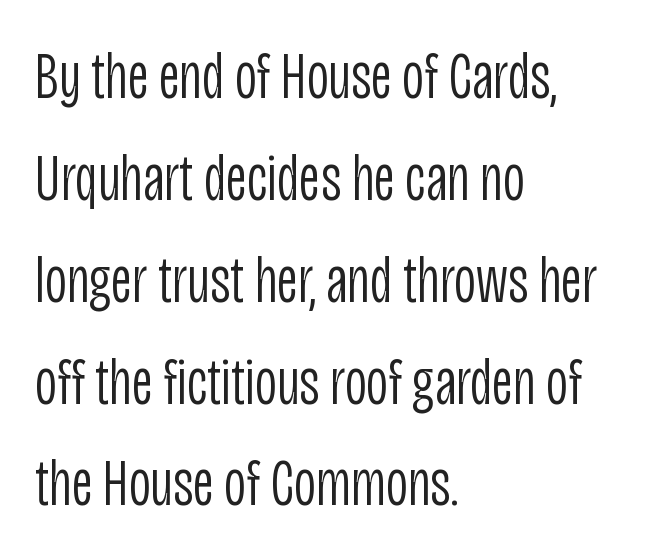
Q: Is the text bold? A: No.
Q: Is the text italic (slanted)? A: No, it is upright.
Q: Is the typeface a serif or a sans-serif typeface? A: Sans-serif.
Q: Is the text underlined? A: No.
Q: How is the paragraph aligned? A: Left-aligned.
Q: Is the spacing between letters normal or unusually wide? A: Normal.
Q: Is the spacing between lines tight, normal or loose? A: Normal.
Q: Width (condensed, normal, or wide)? A: Condensed.
Q: Stroke contrast? A: Low.
Q: x-height? A: Large.
Q: Monospaced? A: No.
